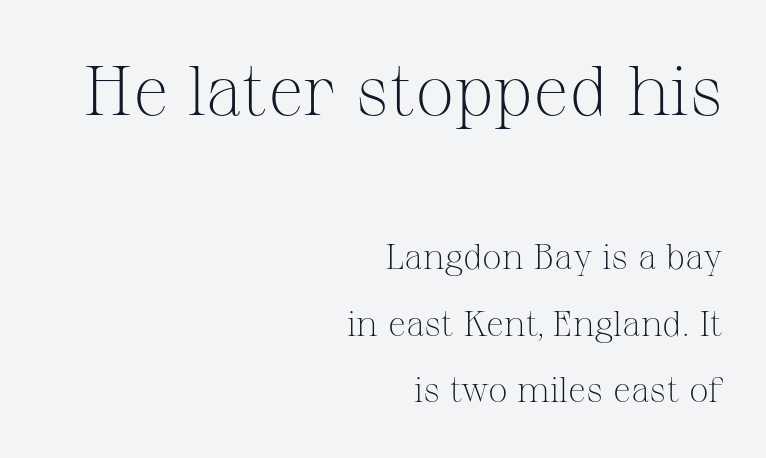
The image shows 70 px light serif type, upright; set right-aligned, loose line spacing (1.91x), normal letter spacing, not underlined; the first (top) block is 2.0x larger; medium stroke contrast and a medium x-height.
